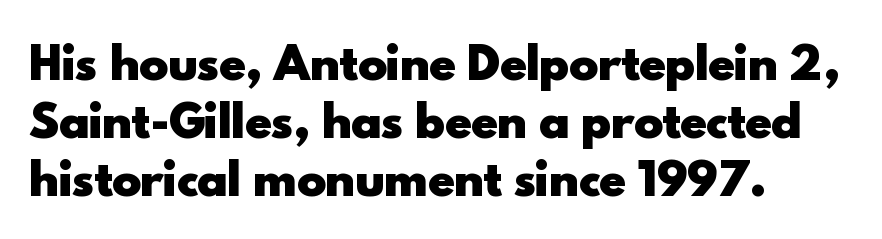
Q: Is the text bold? A: Yes.
Q: Is the text italic (slanted)? A: No, it is upright.
Q: Is the typeface a serif or a sans-serif typeface? A: Sans-serif.
Q: Is the text underlined? A: No.
Q: How is the paragraph aligned? A: Left-aligned.
Q: Is the spacing between letters normal or unusually wide? A: Normal.
Q: Is the spacing between lines tight, normal or loose? A: Normal.
Q: Width (condensed, normal, or wide)? A: Normal.
Q: x-height? A: Small.
Q: Monospaced? A: No.
